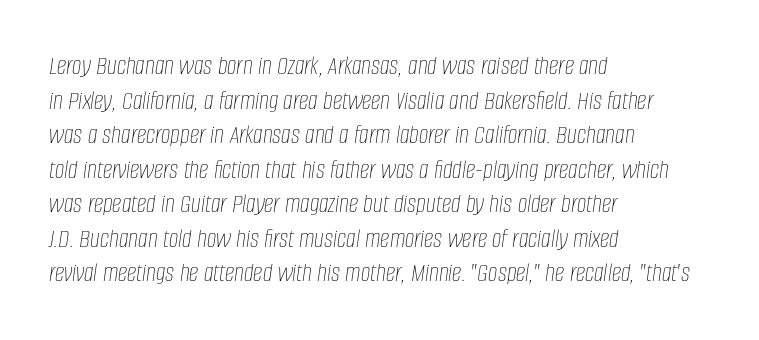
The image shows 27 px text type, italic (leaning right); set left-aligned, normal line spacing (1.28x), normal letter spacing, not underlined.
